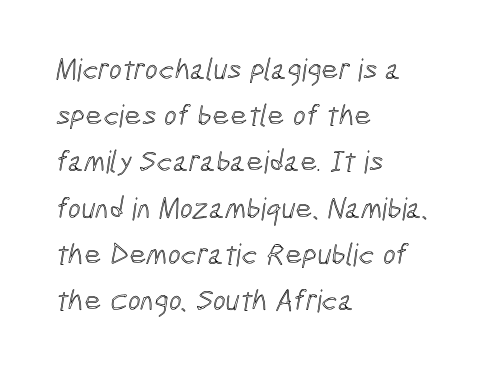
{"width": "condensed", "x_height": "medium", "monospaced": "no", "underline": "no", "align": "left", "line_spacing": "normal", "line_spacing_ratio": 1.54, "letter_spacing": "normal", "letter_spacing_em": 0.0, "glyph_px": 30}
